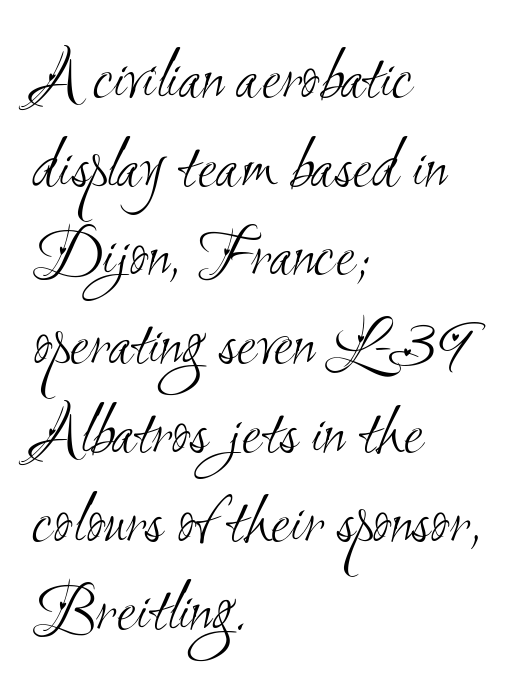
{"serif": "no", "bold": "no", "weight": "light", "width": "condensed", "stroke_contrast": "medium", "x_height": "small", "monospaced": "no", "underline": "no", "align": "left", "line_spacing": "normal", "line_spacing_ratio": 1.25, "letter_spacing": "normal", "letter_spacing_em": 0.0, "glyph_px": 71}
